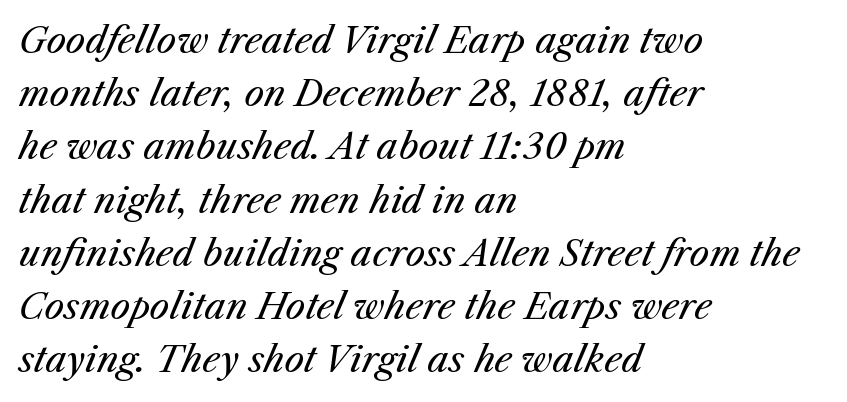
The image shows 35 px regular-weight type, italic (leaning right); set left-aligned, normal line spacing (1.52x), normal letter spacing, not underlined; medium stroke contrast and a medium x-height.
